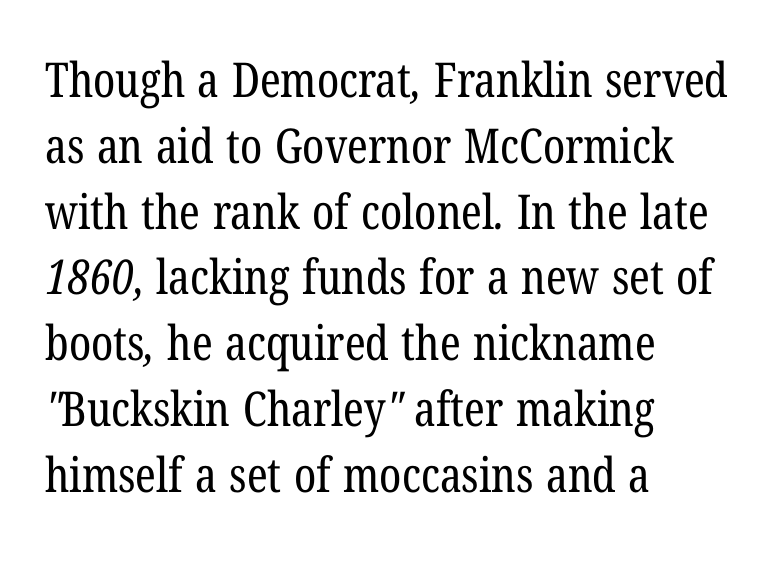
Think of a printed novel: that variable character pitch is what you see here. Regarding serifs, this sample has them. Notice how the passage keeps a crisp vertical edge on the left only. Clear beneath every line of the passage.
